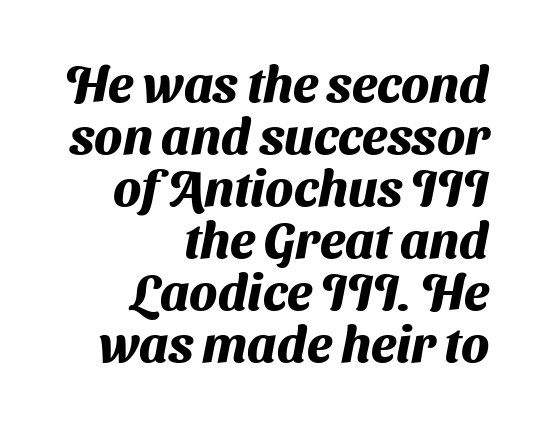
The image shows 51 px heavy sans-serif type; set right-aligned, tight line spacing (1.02x), normal letter spacing, not underlined; medium stroke contrast and a medium x-height.
